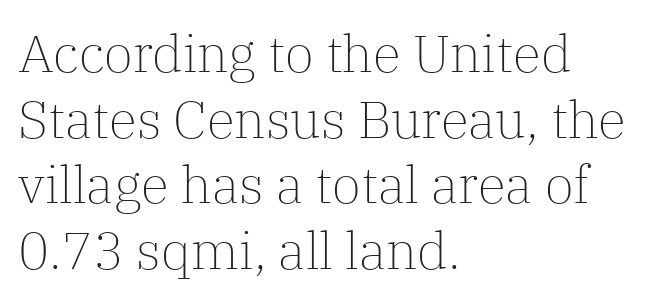
The image shows 52 px light serif type, upright; set left-aligned, normal line spacing (1.26x), normal letter spacing, not underlined; low stroke contrast and a medium x-height.
